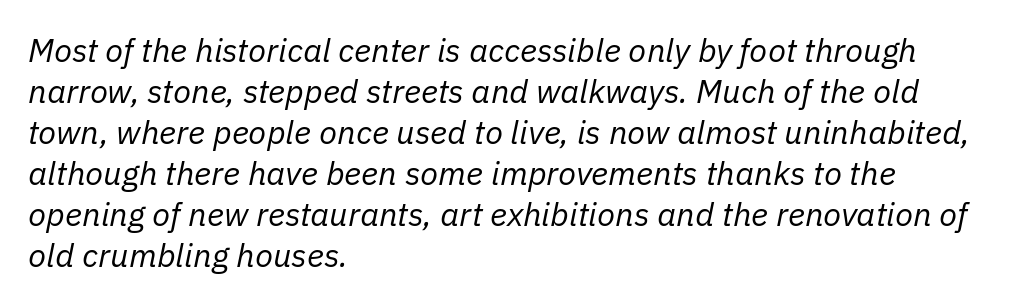
The image shows 33 px regular-weight type, italic (leaning right); set left-aligned, line spacing 1.24x, normal letter spacing, not underlined; low stroke contrast and a medium x-height.
